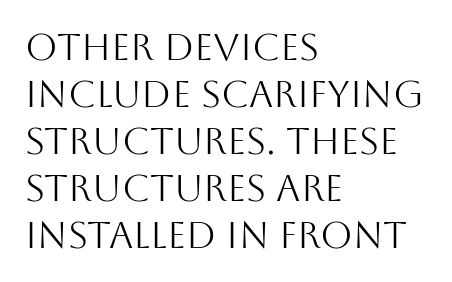
{"serif": "no", "italic": "no", "bold": "no", "weight": "light", "width": "normal", "stroke_contrast": "medium", "x_height": "large", "monospaced": "no", "underline": "no", "align": "left", "line_spacing": "normal", "line_spacing_ratio": 1.27, "letter_spacing": "normal", "letter_spacing_em": 0.0, "glyph_px": 37}
